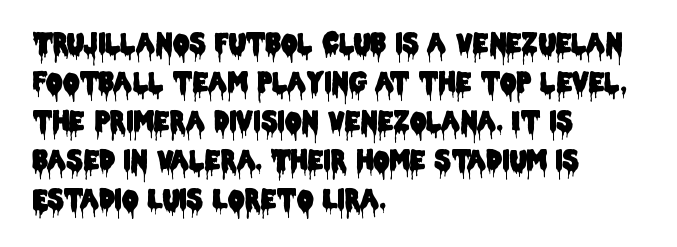
The compositor pushed each line to the left boundary. Every stem runs plumb, perpendicular to the baseline. This sample keeps an unexceptional amount of space between lines. Here the glyphs are tracked normally, forming tight word shapes. Descender tails drop into unmarked territory.
